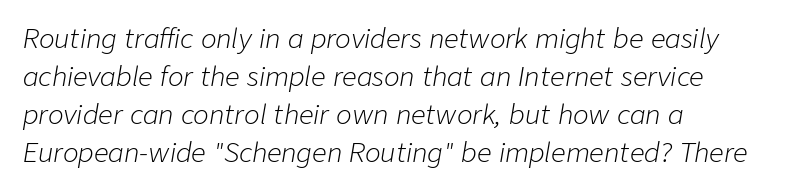
Descender tails drop into unmarked territory. The line texture is even and compact thanks to regular tracking. The weight would be labelled regular, book, light, or lighter still. The passage shown leans; its letterforms are oblique. Teacher's note: observe the even left margin — that is flush-left alignment. Honestly, the row spacing looks completely unremarkable.
